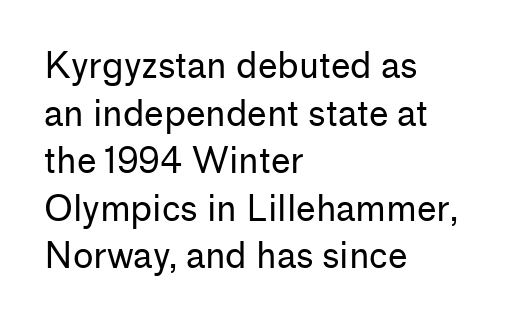
Q: Is the text bold? A: No.
Q: Is the text italic (slanted)? A: No, it is upright.
Q: Is the typeface a serif or a sans-serif typeface? A: Sans-serif.
Q: Is the text underlined? A: No.
Q: How is the paragraph aligned? A: Left-aligned.
Q: Is the spacing between letters normal or unusually wide? A: Normal.
Q: Is the spacing between lines tight, normal or loose? A: Normal.
Q: Width (condensed, normal, or wide)? A: Normal.
Q: Stroke contrast? A: Low.
Q: x-height? A: Medium.
Q: Monospaced? A: No.
